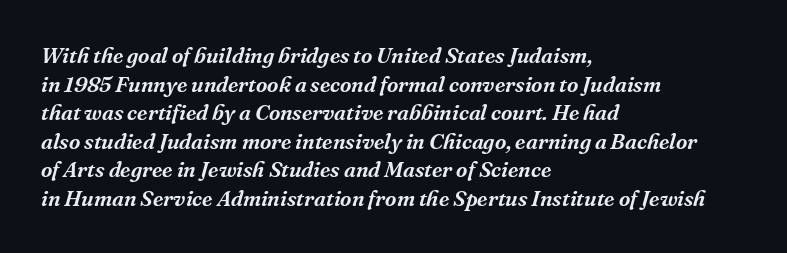
The passage shown stacks its lines at a standard gap. These lines stack with their left ends in a neat column. The face used here has a pronounced slope to its letters. No word sits above an underline.
